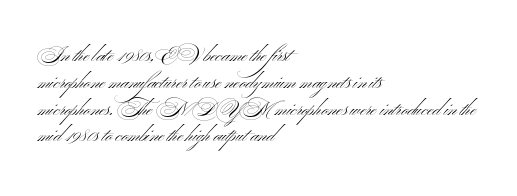
Honestly, there is no underline to notice here at all. The ragged edge is on the right, which tells us the setting is flush left. Tracking here is standard; glyphs follow each other at the usual distance.
